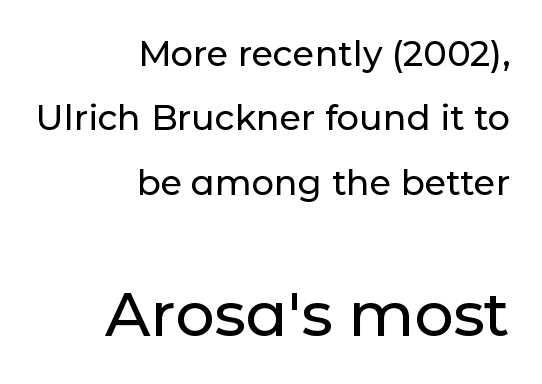
Does extra space separate the letters? No, they use regular spacing. Underline: absent. Examine the stroke ends and you'll find no serifs. Larger block? The one below; the one above is distinctly smaller.
